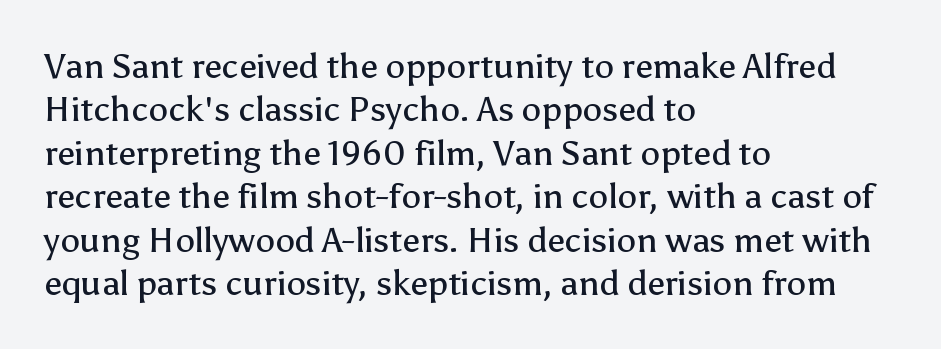
{"serif": "no", "italic": "no", "bold": "no", "weight": "regular", "width": "normal", "stroke_contrast": "low", "x_height": "medium", "monospaced": "no", "underline": "no", "align": "left", "line_spacing_ratio": 1.24, "letter_spacing": "normal", "letter_spacing_em": 0.0, "glyph_px": 35}
